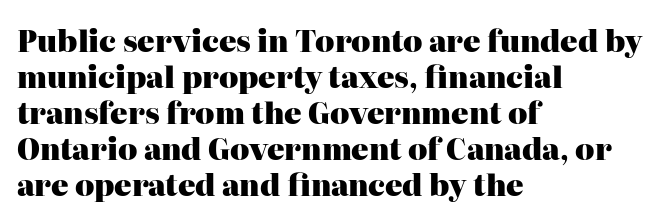
The image shows 29 px heavy serif type, upright; set left-aligned, line spacing 1.24x, normal letter spacing, not underlined; high stroke contrast and a medium x-height.
